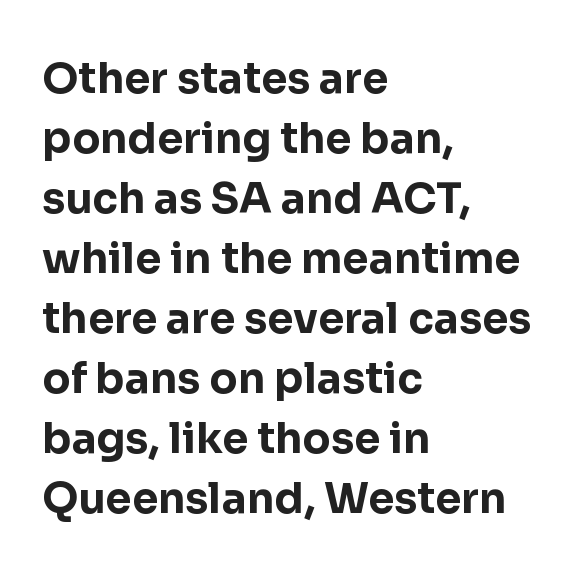
The image shows 42 px bold sans-serif type, upright; set left-aligned, normal line spacing (1.43x), normal letter spacing, not underlined; low stroke contrast and a medium x-height.
